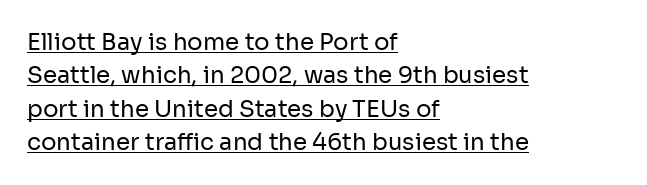
The image shows 23 px text type, upright; set left-aligned, normal line spacing (1.45x), normal letter spacing, underlined.
